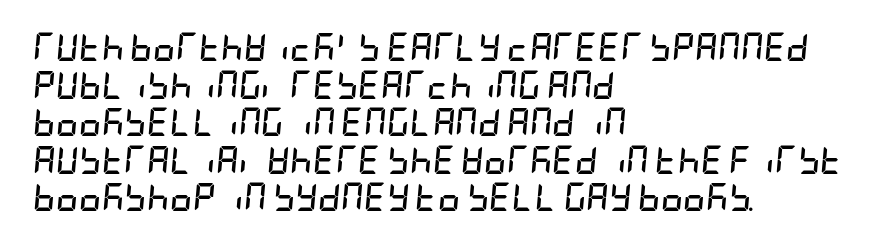
The image shows 28 px semibold, condensed type, italic (leaning right); set left-aligned, normal line spacing (1.34x), normal letter spacing, not underlined; low stroke contrast and a large x-height.
